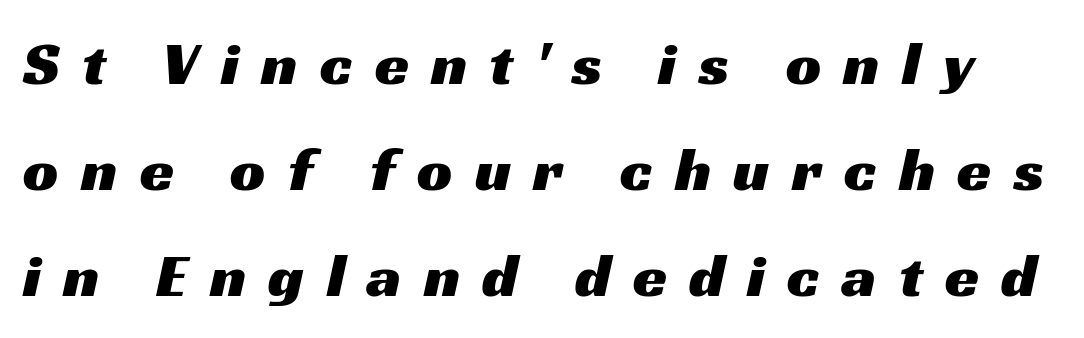
{"serif": "no", "width": "wide", "stroke_contrast": "medium", "x_height": "medium", "monospaced": "no", "underline": "no", "line_spacing_ratio": 1.71, "letter_spacing": "wide", "letter_spacing_em": 0.36, "glyph_px": 62}
